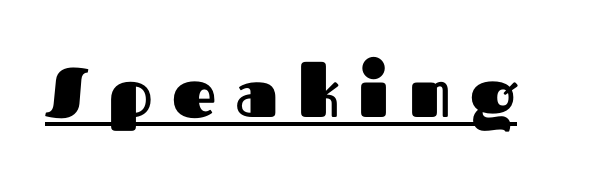
This is underlined copy, the kind a proofreader might mark for attention. The typeface chosen for these lines omits serifs. The face used here has the dense, thick strokes of a bold. It's the straight-up-and-down kind of type. The type is letterspaced generously, with wide tracking. This sample has the flowing, uneven cadence of proportional lettering.
